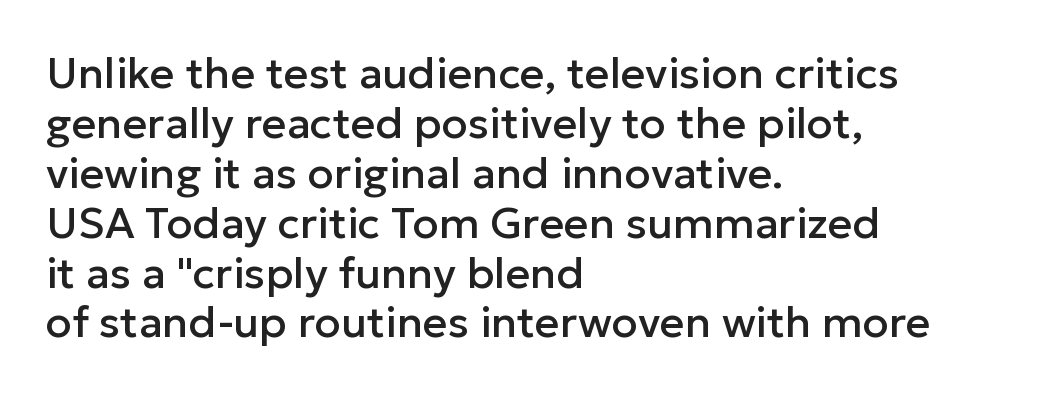
Q: Is the text italic (slanted)? A: No, it is upright.
Q: Is the typeface a serif or a sans-serif typeface? A: Sans-serif.
Q: Is the text underlined? A: No.
Q: How is the paragraph aligned? A: Left-aligned.
Q: Is the spacing between letters normal or unusually wide? A: Normal.
Q: Width (condensed, normal, or wide)? A: Normal.
Q: Stroke contrast? A: Low.
Q: x-height? A: Medium.
Q: Monospaced? A: No.
